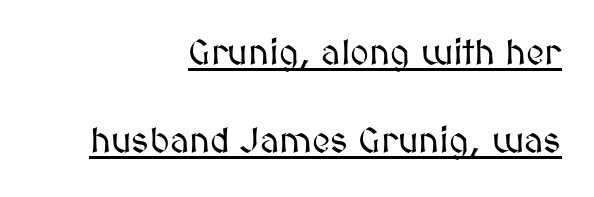
One-word summary of the alignment: right. Whoever set this chose breathing room over compactness in the vertical rhythm. Beneath each row of characters lies a ruled line. Each letter keeps its own natural width here, so spacing adapts to shape.
